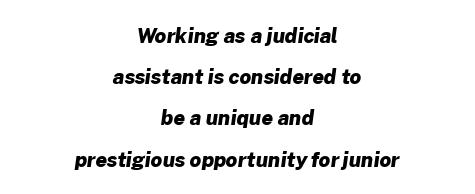
Q: Is the text bold? A: Yes.
Q: Is the text underlined? A: No.
Q: How is the paragraph aligned? A: Centered.
Q: Is the spacing between letters normal or unusually wide? A: Normal.
Q: Is the spacing between lines tight, normal or loose? A: Loose.
